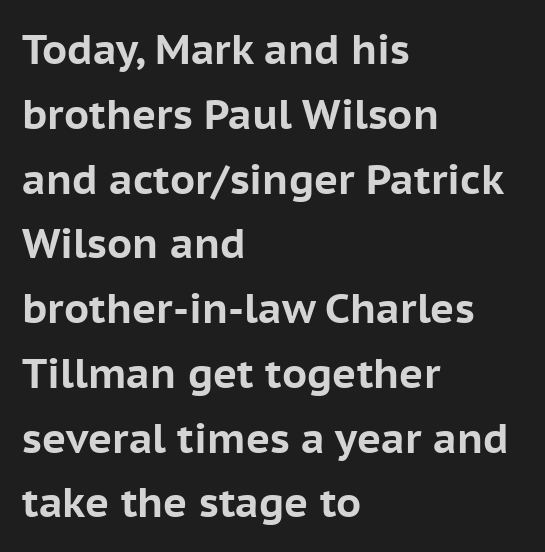
The image shows 41 px bold sans-serif type, upright; set left-aligned, normal line spacing (1.58x), normal letter spacing, not underlined; low stroke contrast and a medium x-height.
